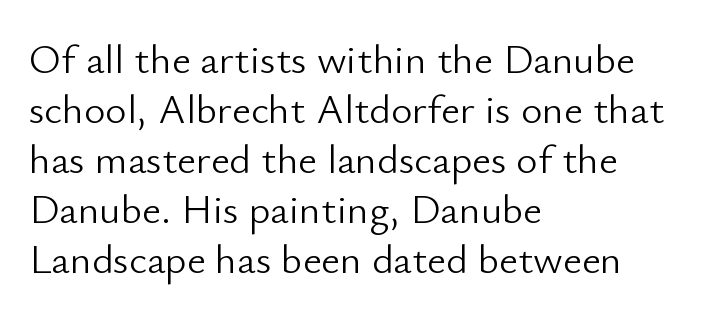
Q: Is the text bold? A: No.
Q: Is the text italic (slanted)? A: No, it is upright.
Q: Is the typeface a serif or a sans-serif typeface? A: Sans-serif.
Q: Is the text underlined? A: No.
Q: How is the paragraph aligned? A: Left-aligned.
Q: Is the spacing between letters normal or unusually wide? A: Normal.
Q: Width (condensed, normal, or wide)? A: Normal.
Q: Stroke contrast? A: Low.
Q: x-height? A: Small.
Q: Monospaced? A: No.
